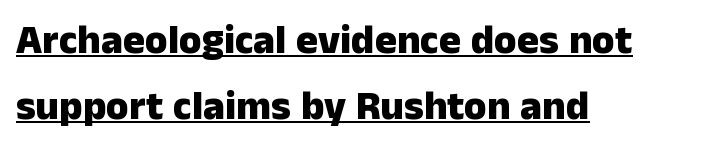
This sample carries an underscore along the baseline area. The lines in this sample share a left origin and differ only in where they stop. Compared with an ordinary text face, these strokes are far heavier — a full bold. There is no visible air inserted between adjacent glyphs. Nope, no serifs anywhere on these letters. The passage shown is typed in a proportional face where columns would drift.
